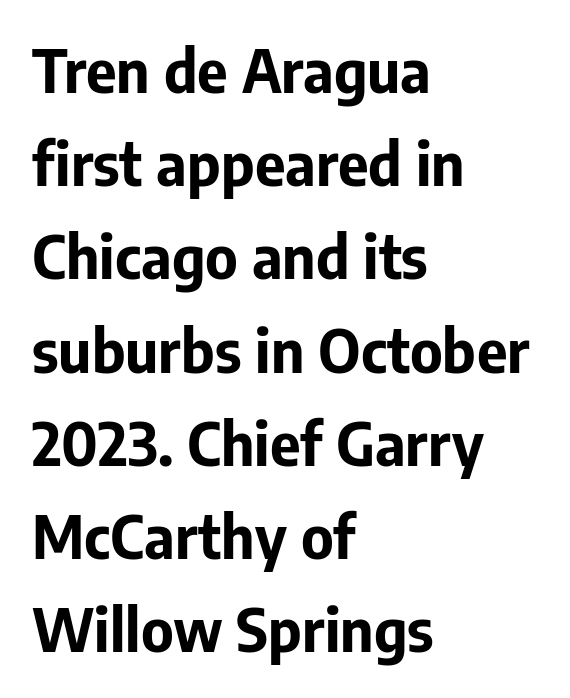
Each letter keeps its own natural width here, so spacing adapts to shape. Inter-character spacing is left at the font's built-in metrics. You'd pick this weight for a headline — it's a proper bold. Horizontal alignment here is leftward, the default for most running prose. Students, observe: this is what conventionally led text looks like. Note: no serifs on the glyphs.
